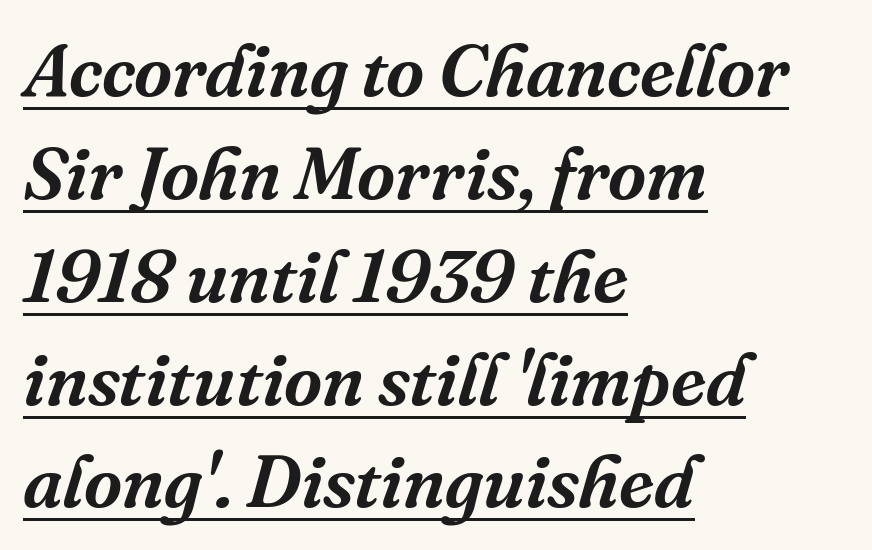
Note the varied advance widths — an 'i' is clearly narrower than an 'm'. The lines are quadded left. You could call the tracking neutral — neither tight nor loose. There's an unmistakable incline to the writing here.
